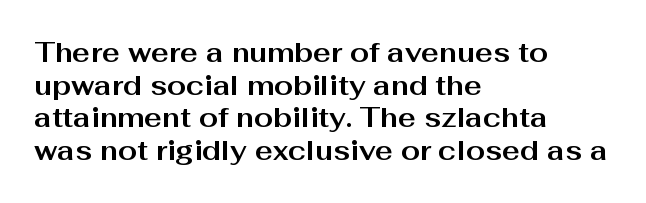
Q: Is the text bold? A: Yes.
Q: Is the text italic (slanted)? A: No, it is upright.
Q: Is the text underlined? A: No.
Q: How is the paragraph aligned? A: Left-aligned.
Q: Is the spacing between letters normal or unusually wide? A: Normal.
